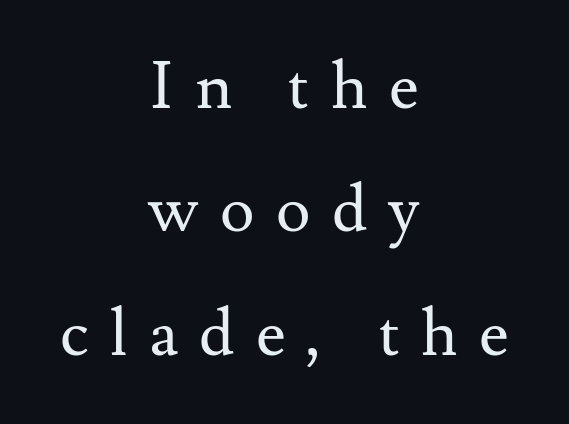
Q: Is the text bold? A: No.
Q: Is the text italic (slanted)? A: No, it is upright.
Q: Is the typeface a serif or a sans-serif typeface? A: Serif.
Q: Is the text underlined? A: No.
Q: How is the paragraph aligned? A: Centered.
Q: Is the spacing between letters normal or unusually wide? A: Unusually wide.
Q: Is the spacing between lines tight, normal or loose? A: Loose.
Q: Width (condensed, normal, or wide)? A: Normal.
Q: Stroke contrast? A: Medium.
Q: x-height? A: Small.
Q: Monospaced? A: No.
